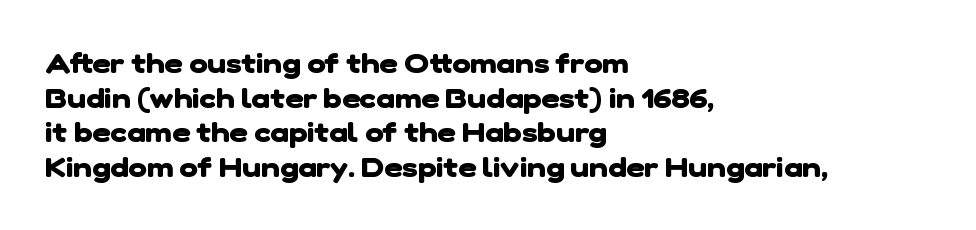
The image shows 28 px heavy sans-serif type; set left-aligned, line spacing 1.24x, normal letter spacing, not underlined; low stroke contrast and a medium x-height.
